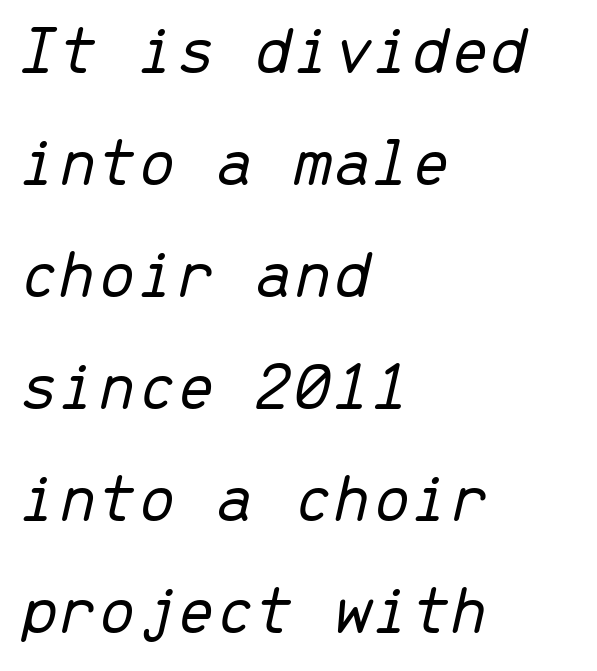
Q: Is the text bold? A: No.
Q: Is the text italic (slanted)? A: Yes, it leans right by about 13 degrees.
Q: Is the text underlined? A: No.
Q: How is the paragraph aligned? A: Left-aligned.
Q: Is the spacing between letters normal or unusually wide? A: Normal.
Q: Is the spacing between lines tight, normal or loose? A: Normal.
Q: Width (condensed, normal, or wide)? A: Normal.
Q: Stroke contrast? A: Low.
Q: x-height? A: Medium.
Q: Monospaced? A: Yes.
